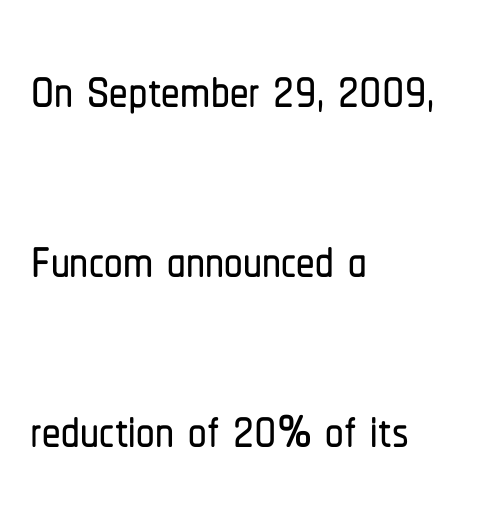
The image shows 74 px condensed sans-serif type, upright; set left-aligned, loose line spacing (2.3x), normal letter spacing, not underlined; low stroke contrast and a medium x-height.
